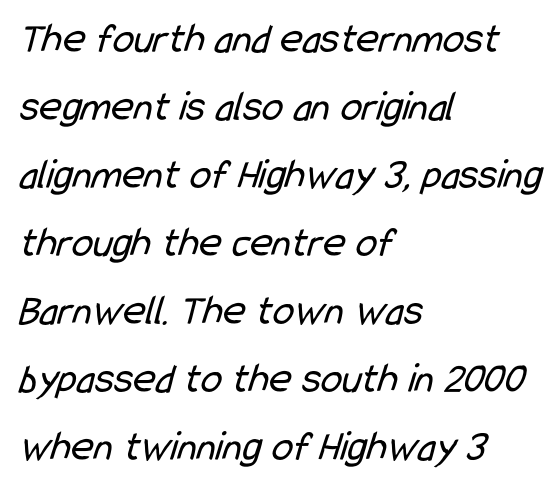
{"serif": "no", "bold": "no", "weight": "regular", "width": "condensed", "stroke_contrast": "low", "x_height": "medium", "monospaced": "no", "underline": "no", "align": "left", "line_spacing": "normal", "line_spacing_ratio": 1.58, "letter_spacing": "normal", "letter_spacing_em": 0.0, "glyph_px": 43}
